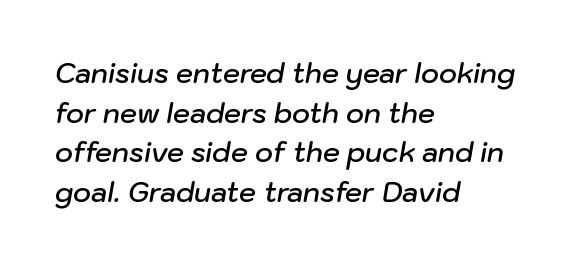
Q: Is the text bold? A: Semi-bold.
Q: Is the text italic (slanted)? A: Yes, it leans right by about 10 degrees.
Q: Is the text underlined? A: No.
Q: How is the paragraph aligned? A: Left-aligned.
Q: Is the spacing between letters normal or unusually wide? A: Normal.
Q: Is the spacing between lines tight, normal or loose? A: Normal.
